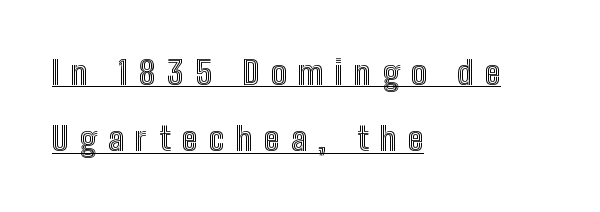
Q: Is the text italic (slanted)? A: No, it is upright.
Q: Is the text underlined? A: Yes.
Q: How is the paragraph aligned? A: Left-aligned.
Q: Is the spacing between letters normal or unusually wide? A: Unusually wide.
Q: Is the spacing between lines tight, normal or loose? A: Loose.
Q: Width (condensed, normal, or wide)? A: Condensed.
Q: x-height? A: Medium.
Q: Monospaced? A: No.
